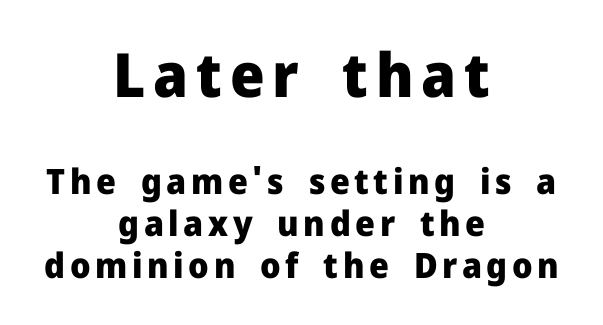
A centered setting, common on invitations and titles, is used for this passage. Designer's note — italics off, roman on. Strokes here are thick enough to call this a true bold. Underline: absent.
